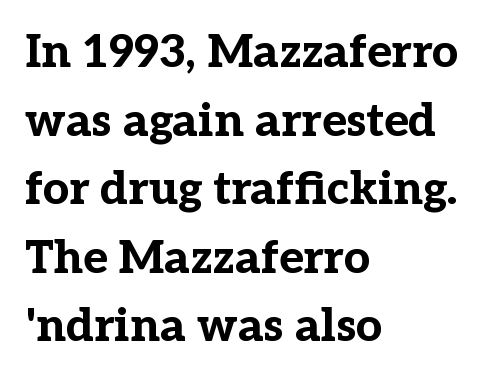
The image shows 46 px bold serif type, upright; set left-aligned, normal line spacing (1.49x), normal letter spacing, not underlined; low stroke contrast and a medium x-height.
